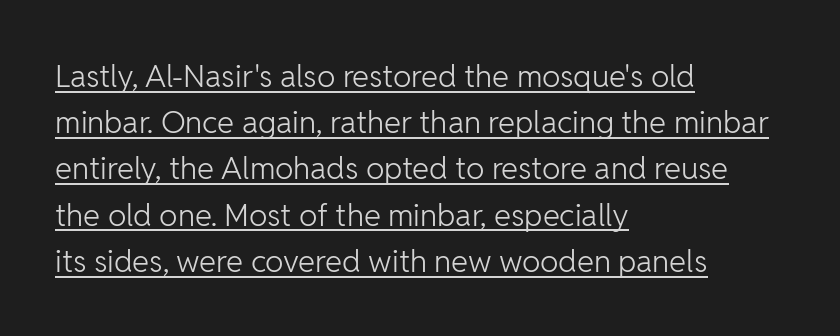
The image shows 31 px light sans-serif type, upright; set left-aligned, normal line spacing (1.49x), normal letter spacing, underlined; low stroke contrast and a medium x-height.
